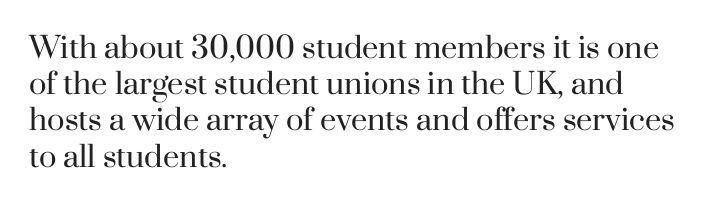
The image shows 29 px regular-weight serif type, upright; set left-aligned, normal line spacing (1.25x), normal letter spacing, not underlined; high stroke contrast and a small x-height.
